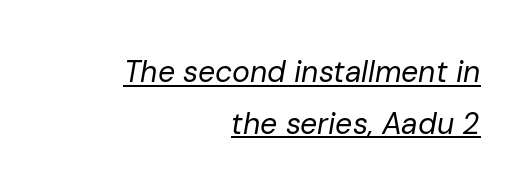
Q: Is the text bold? A: No.
Q: Is the text italic (slanted)? A: Yes, it leans right by about 10 degrees.
Q: Is the text underlined? A: Yes.
Q: How is the paragraph aligned? A: Right-aligned.
Q: Is the spacing between letters normal or unusually wide? A: Normal.
Q: Width (condensed, normal, or wide)? A: Normal.
Q: Stroke contrast? A: Low.
Q: x-height? A: Medium.
Q: Monospaced? A: No.
